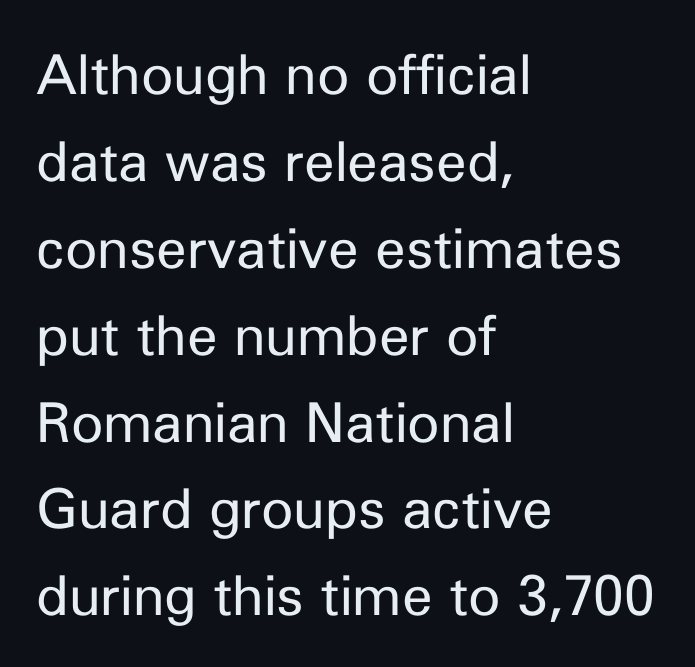
Q: Is the text bold? A: No.
Q: Is the text italic (slanted)? A: No, it is upright.
Q: Is the typeface a serif or a sans-serif typeface? A: Sans-serif.
Q: Is the text underlined? A: No.
Q: How is the paragraph aligned? A: Left-aligned.
Q: Is the spacing between letters normal or unusually wide? A: Normal.
Q: Is the spacing between lines tight, normal or loose? A: Normal.
Q: Width (condensed, normal, or wide)? A: Normal.
Q: Stroke contrast? A: Low.
Q: x-height? A: Medium.
Q: Monospaced? A: No.
